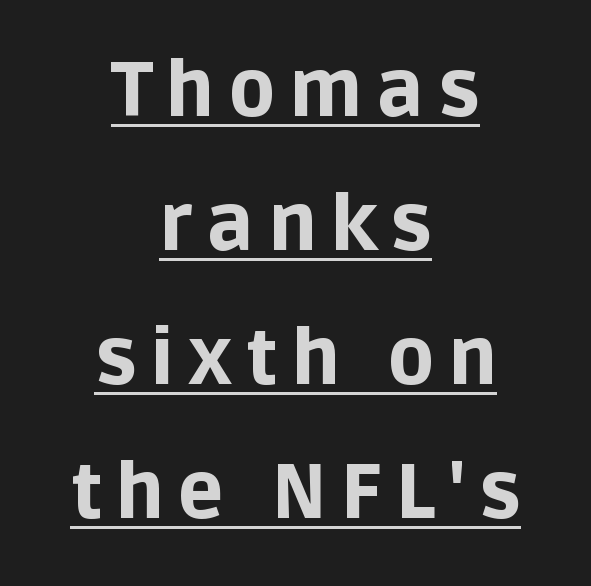
{"serif": "no", "italic": "no", "bold": "yes", "weight": "bold", "width": "normal", "stroke_contrast": "low", "x_height": "large", "monospaced": "no", "underline": "yes", "align": "center", "line_spacing_ratio": 1.74, "glyph_px": 77}
